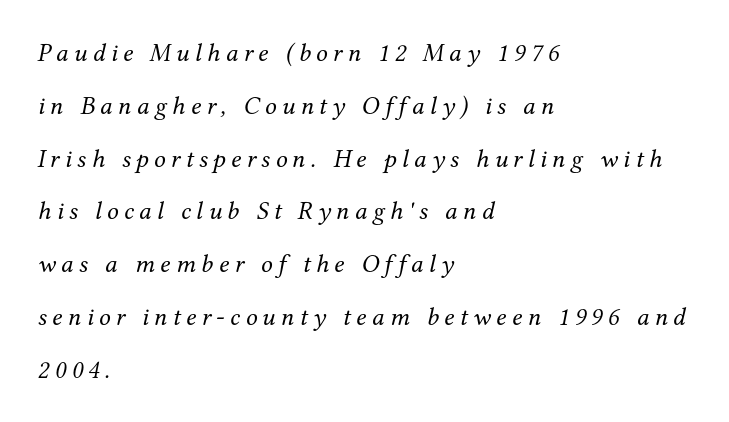
{"italic": "yes", "lean": "right", "slant_degrees": 12, "bold": "no", "underline": "no", "align": "left", "line_spacing": "loose", "line_spacing_ratio": 2.03, "letter_spacing": "wide", "letter_spacing_em": 0.2, "glyph_px": 26}
